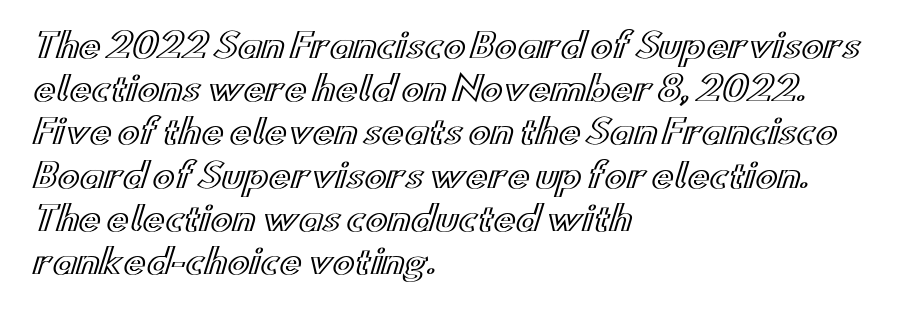
Q: Is the text italic (slanted)? A: Yes.
Q: Is the text underlined? A: No.
Q: How is the paragraph aligned? A: Left-aligned.
Q: Is the spacing between letters normal or unusually wide? A: Normal.
Q: Is the spacing between lines tight, normal or loose? A: Normal.
Q: Width (condensed, normal, or wide)? A: Wide.
Q: x-height? A: Small.
Q: Monospaced? A: No.
